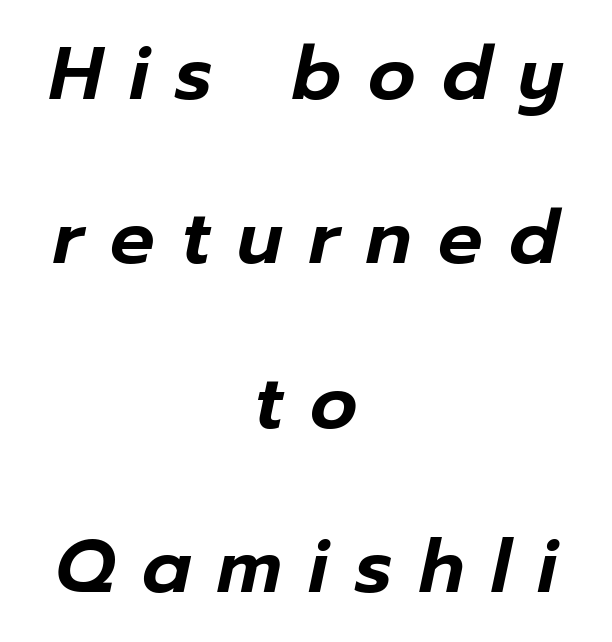
{"italic": "yes", "lean": "right", "slant_degrees": 12, "width": "normal", "stroke_contrast": "low", "x_height": "medium", "monospaced": "no", "underline": "no", "align": "center", "line_spacing": "loose", "line_spacing_ratio": 2.22, "letter_spacing": "wide", "letter_spacing_em": 0.36, "glyph_px": 74}
